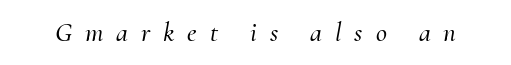
Q: Is the text italic (slanted)? A: Yes, it leans right by about 10 degrees.
Q: Is the text underlined? A: No.
Q: Is the spacing between letters normal or unusually wide? A: Unusually wide.
